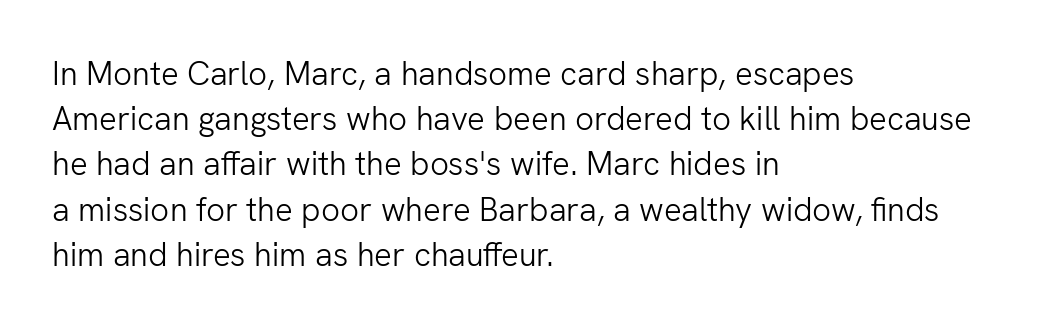
Underlining? Definitely not there. The lines sit at an ordinary, default distance from one another. Nope, not italic — everything's standing straight. The letters sit at their default tracking, neither squeezed nor spread.
